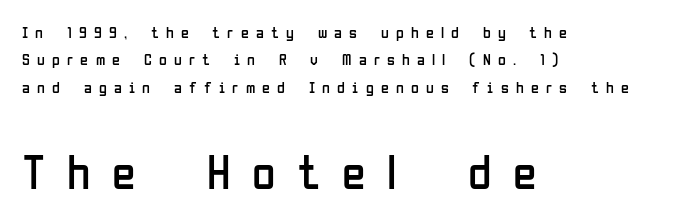
Q: Is the text bold? A: No.
Q: Is the text italic (slanted)? A: No, it is upright.
Q: Is the typeface a serif or a sans-serif typeface? A: Sans-serif.
Q: Is the text underlined? A: No.
Q: How is the paragraph aligned? A: Left-aligned.
Q: Is the spacing between letters normal or unusually wide? A: Unusually wide.
Q: Which block of text is set in a larger size, the first (top) or the second (bottom)? A: The second (bottom) one.
Q: Width (condensed, normal, or wide)? A: Condensed.
Q: Stroke contrast? A: Low.
Q: x-height? A: Medium.
Q: Monospaced? A: No.
